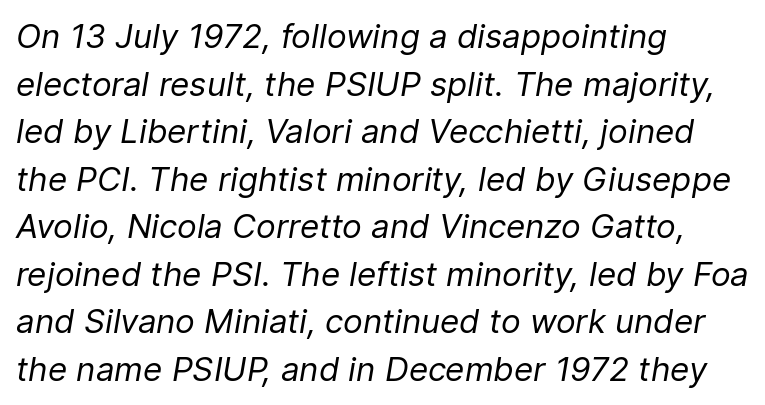
Q: Is the text bold? A: No.
Q: Is the text italic (slanted)? A: Yes, it leans right by about 9 degrees.
Q: Is the text underlined? A: No.
Q: How is the paragraph aligned? A: Left-aligned.
Q: Is the spacing between letters normal or unusually wide? A: Normal.
Q: Is the spacing between lines tight, normal or loose? A: Normal.
Q: Width (condensed, normal, or wide)? A: Normal.
Q: Stroke contrast? A: Low.
Q: x-height? A: Medium.
Q: Monospaced? A: No.
